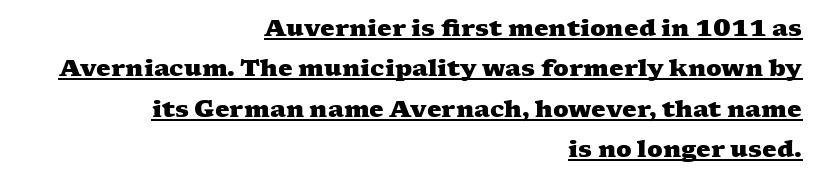
The image shows 23 px bold type; set right-aligned, line spacing 1.76x, normal letter spacing, underlined.
